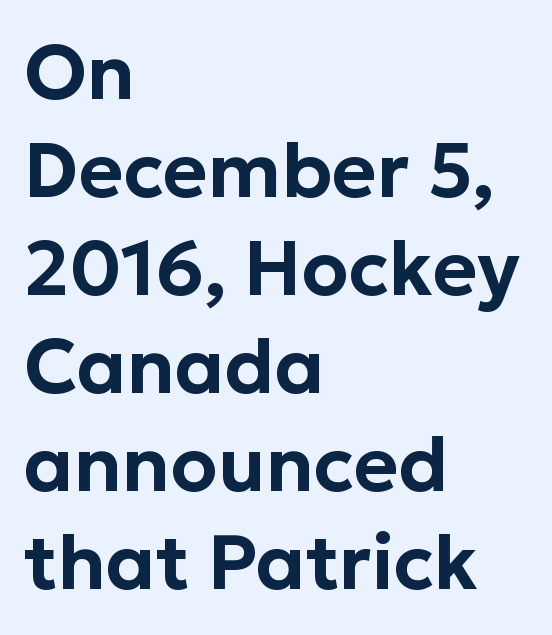
{"serif": "no", "italic": "no", "width": "normal", "stroke_contrast": "low", "x_height": "medium", "monospaced": "no", "underline": "no", "align": "left", "line_spacing": "normal", "line_spacing_ratio": 1.29, "letter_spacing": "normal", "letter_spacing_em": 0.0, "glyph_px": 76}
